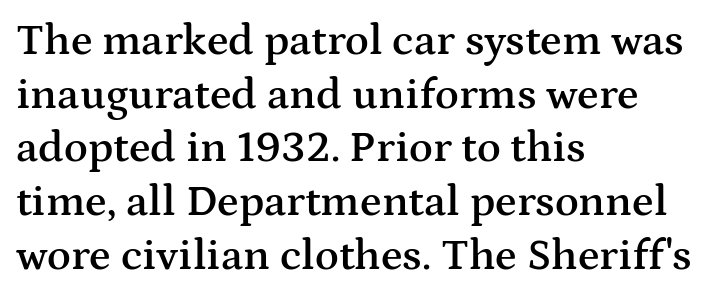
The image shows 44 px semibold, wide serif type, upright; set left-aligned, line spacing 1.22x, normal letter spacing, not underlined; medium stroke contrast and a medium x-height.
